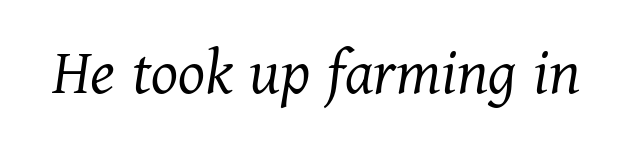
Q: Is the text bold? A: No.
Q: Is the text italic (slanted)? A: Yes, it leans right by about 11 degrees.
Q: Is the typeface a serif or a sans-serif typeface? A: Serif.
Q: Is the text underlined? A: No.
Q: Is the spacing between letters normal or unusually wide? A: Normal.
Q: Width (condensed, normal, or wide)? A: Normal.
Q: Stroke contrast? A: Medium.
Q: x-height? A: Medium.
Q: Monospaced? A: No.
